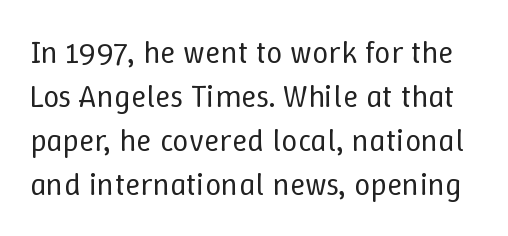
The image shows 32 px regular-weight type, upright; set normal line spacing (1.37x), normal letter spacing, not underlined; low stroke contrast and a medium x-height.
